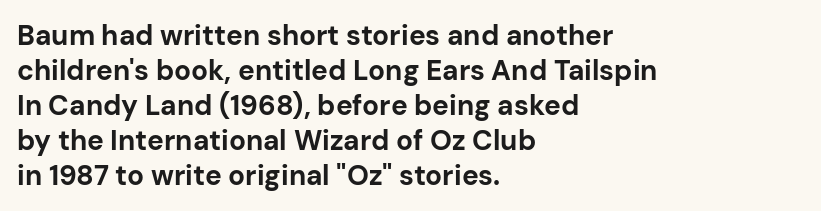
The image shows 28 px bold sans-serif type, upright; set left-aligned, normal line spacing (1.25x), normal letter spacing, not underlined; low stroke contrast and a medium x-height.
